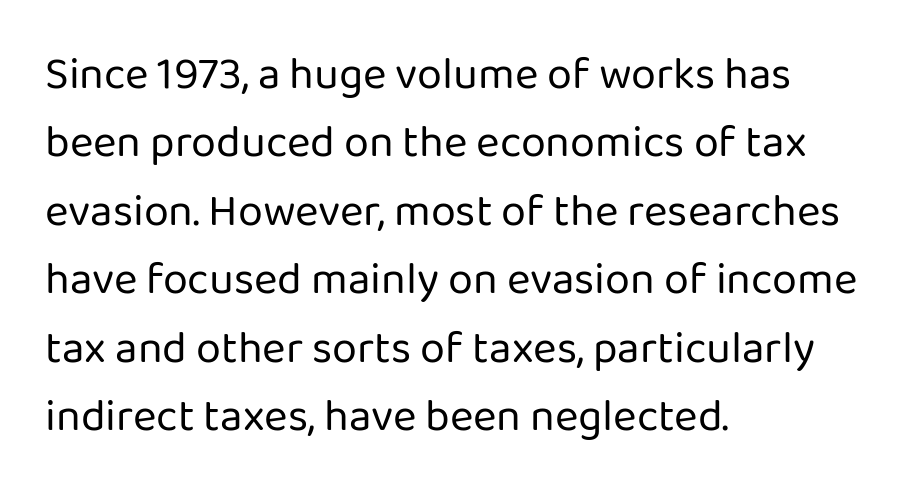
Q: Is the text bold? A: No.
Q: Is the text italic (slanted)? A: No, it is upright.
Q: Is the typeface a serif or a sans-serif typeface? A: Sans-serif.
Q: Is the text underlined? A: No.
Q: How is the paragraph aligned? A: Left-aligned.
Q: Is the spacing between letters normal or unusually wide? A: Normal.
Q: Is the spacing between lines tight, normal or loose? A: Normal.
Q: Width (condensed, normal, or wide)? A: Normal.
Q: Stroke contrast? A: Low.
Q: x-height? A: Medium.
Q: Monospaced? A: No.
